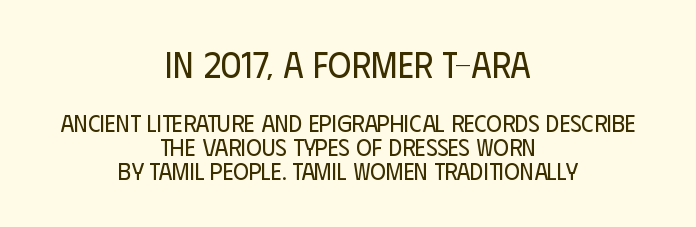
{"serif": "no", "italic": "no", "bold": "no", "weight": "regular", "width": "condensed", "stroke_contrast": "low", "x_height": "large", "monospaced": "no", "underline": "no", "align": "center", "line_spacing": "tight", "line_spacing_ratio": 1.02, "letter_spacing": "normal", "letter_spacing_em": 0.0, "larger_block": "first", "size_ratio": 1.5, "glyph_px": 36}
